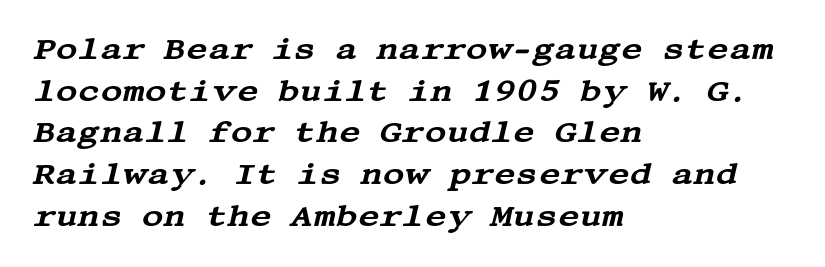
{"serif": "yes", "italic": "yes", "lean": "right", "slant_degrees": 13, "width": "wide", "stroke_contrast": "medium", "x_height": "large", "underline": "no", "align": "left", "line_spacing": "normal", "line_spacing_ratio": 1.39, "letter_spacing": "normal", "letter_spacing_em": 0.0, "glyph_px": 30}
